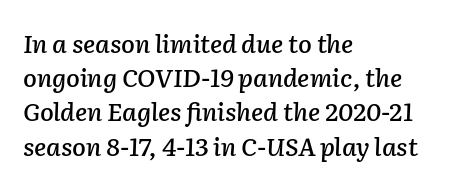
The image shows 25 px text type, italic (leaning right); set left-aligned, normal line spacing (1.37x), normal letter spacing, not underlined.
